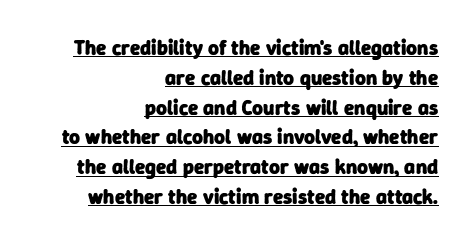
Q: Is the text bold? A: Yes.
Q: Is the text underlined? A: Yes.
Q: How is the paragraph aligned? A: Right-aligned.
Q: Is the spacing between letters normal or unusually wide? A: Normal.
Q: Is the spacing between lines tight, normal or loose? A: Normal.
